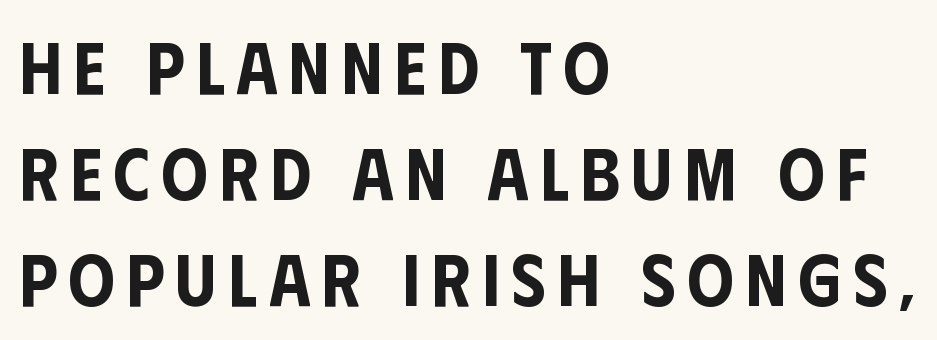
Q: Is the text italic (slanted)? A: No, it is upright.
Q: Is the typeface a serif or a sans-serif typeface? A: Sans-serif.
Q: Is the text underlined? A: No.
Q: How is the paragraph aligned? A: Left-aligned.
Q: Is the spacing between lines tight, normal or loose? A: Normal.
Q: Width (condensed, normal, or wide)? A: Condensed.
Q: Stroke contrast? A: Low.
Q: x-height? A: Large.
Q: Monospaced? A: No.
